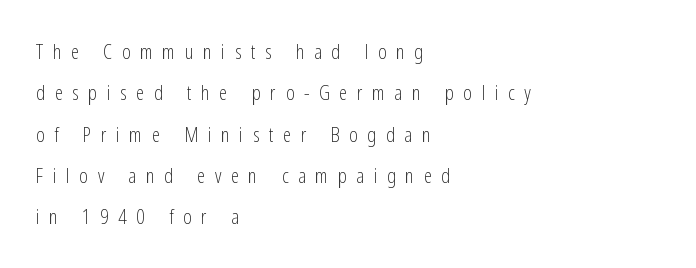
{"italic": "no", "bold": "no", "underline": "no", "align": "left", "line_spacing": "loose", "line_spacing_ratio": 1.97, "letter_spacing": "wide", "letter_spacing_em": 0.45, "glyph_px": 21}
